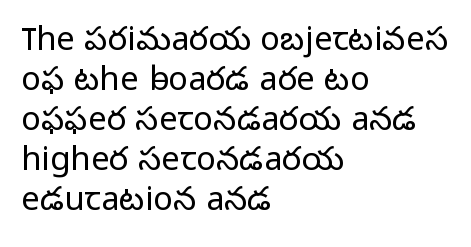
Stroke thickness stays within the range of a standard reading face or lighter. Lines of text with bare space underneath. The setting favours the left margin, as ordinary paragraphs usually do. Notice how the stems are strictly vertical — no italics here.
